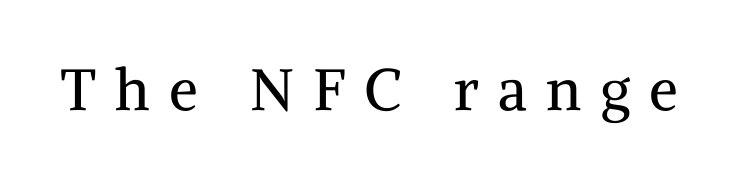
The image shows 58 px regular-weight serif type, upright; set unusually wide letter spacing (+0.33 em), not underlined; medium stroke contrast and a medium x-height.
